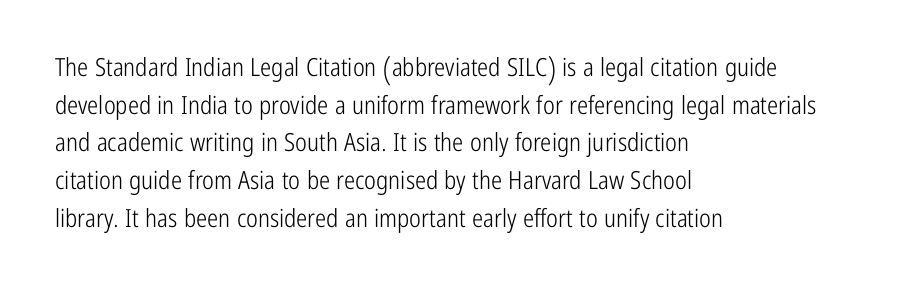
The face used here is rendered with its standard letterfit. Just letters on the line, the space beneath them empty. Caption: face not bold, strokes unweighted. Line spacing here is normal.
